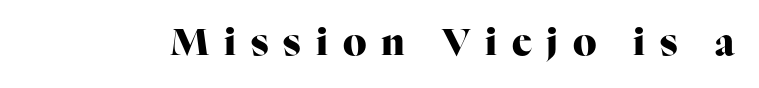
The image shows 37 px heavy serif type, upright; set unusually wide letter spacing (+0.4 em), not underlined; high stroke contrast and a medium x-height.
